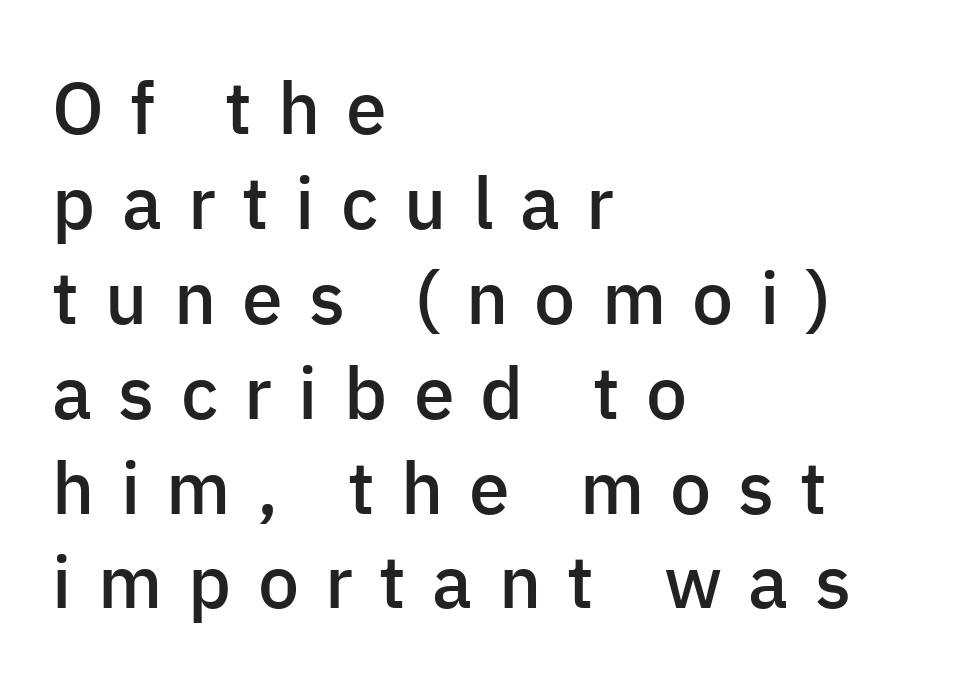
Do the characters align in a grid? No, the font is proportional. One glance says typical: line gaps are just what's usual. The sample has been set in demibold, a notch under bold. The lines in this sample share a left origin and differ only in where they stop. Regarding serifs, this sample does without them.
